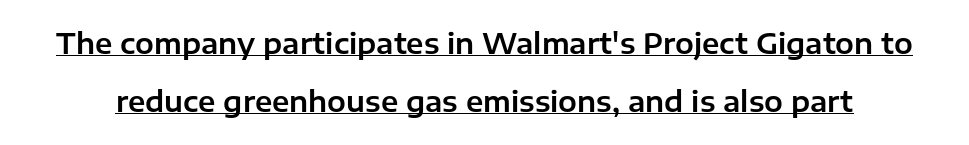
The image shows 28 px sans-serif type, upright; set loose line spacing (2.08x), normal letter spacing, underlined; low stroke contrast and a medium x-height.
